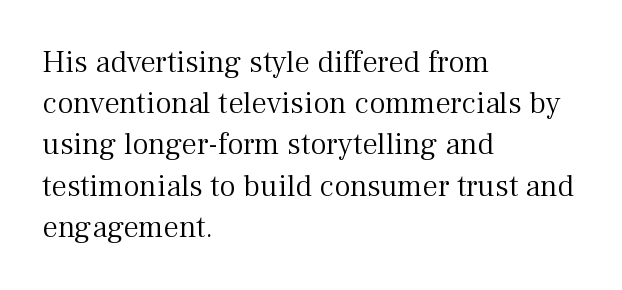
Q: Is the text bold? A: No.
Q: Is the text italic (slanted)? A: No, it is upright.
Q: Is the typeface a serif or a sans-serif typeface? A: Serif.
Q: Is the text underlined? A: No.
Q: How is the paragraph aligned? A: Left-aligned.
Q: Is the spacing between letters normal or unusually wide? A: Normal.
Q: Is the spacing between lines tight, normal or loose? A: Normal.
Q: Width (condensed, normal, or wide)? A: Normal.
Q: Stroke contrast? A: Medium.
Q: x-height? A: Medium.
Q: Monospaced? A: No.
